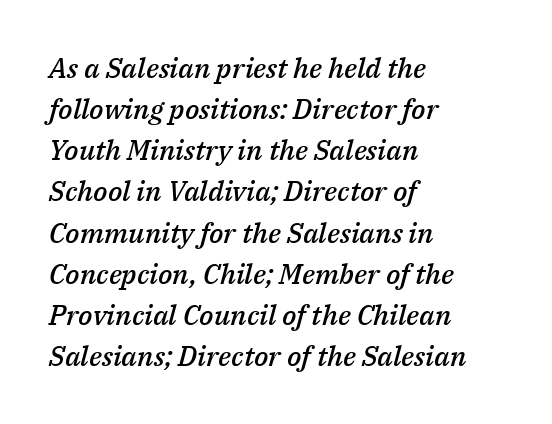
The image shows 28 px semibold type, italic (leaning right); set left-aligned, normal line spacing (1.47x), normal letter spacing, not underlined; medium stroke contrast and a medium x-height.
